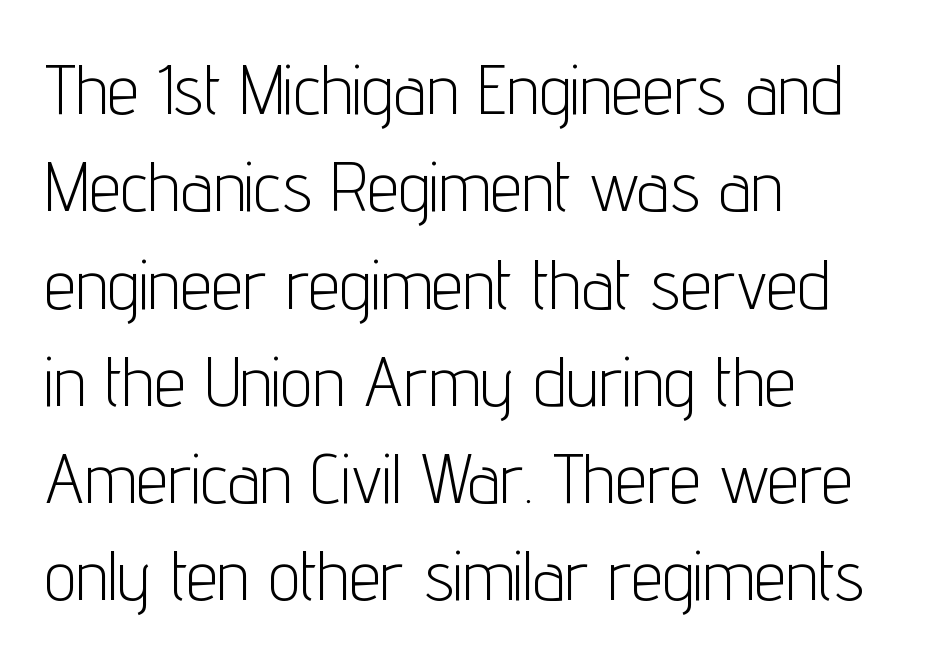
Quick note: not italic, upright. In terms of letterform style, serifs are entirely absent. The letters sit at their default tracking, neither squeezed nor spread. The leading is moderate, giving the passage an even texture. Each line starts at the same left margin while the right side varies. Do the characters align in a grid? No, the font is proportional.
